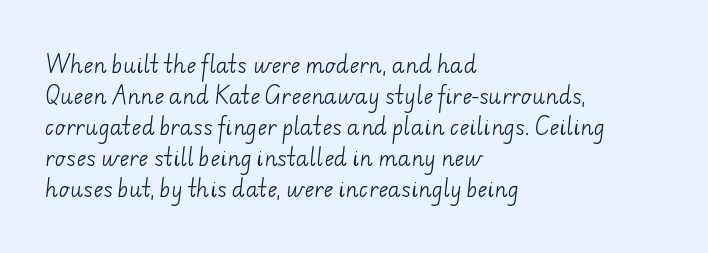
The paragraph shown leans on its left margin. Short note: letters normally spaced. A bare baseline throughout the passage. Is there much room between lines? A standard amount, neither cramped nor airy. Think standard paragraph weight, or any step lighter than that.
